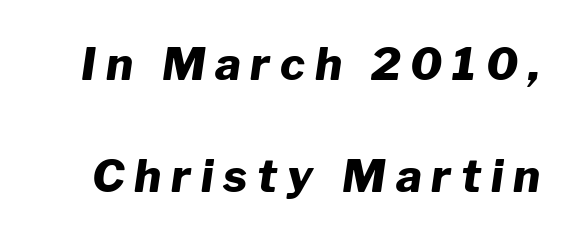
Do the characters align in a grid? No, the font is proportional. The space between consecutive lines is lavish. Heavy-handed strokes throughout: this text is bold. The letters are spread apart with noticeably loose tracking. These lines were composed using italics.
